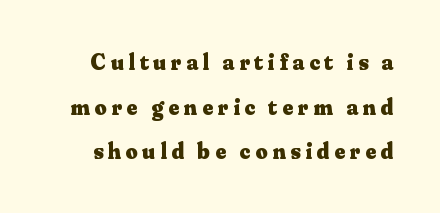
Has an underline been added? It has not. Does extra space separate the letters? Yes, quite a lot of it. If you measured baseline to baseline, you'd find a long distance. A full-strength bold gives these letters their thick strokes.
